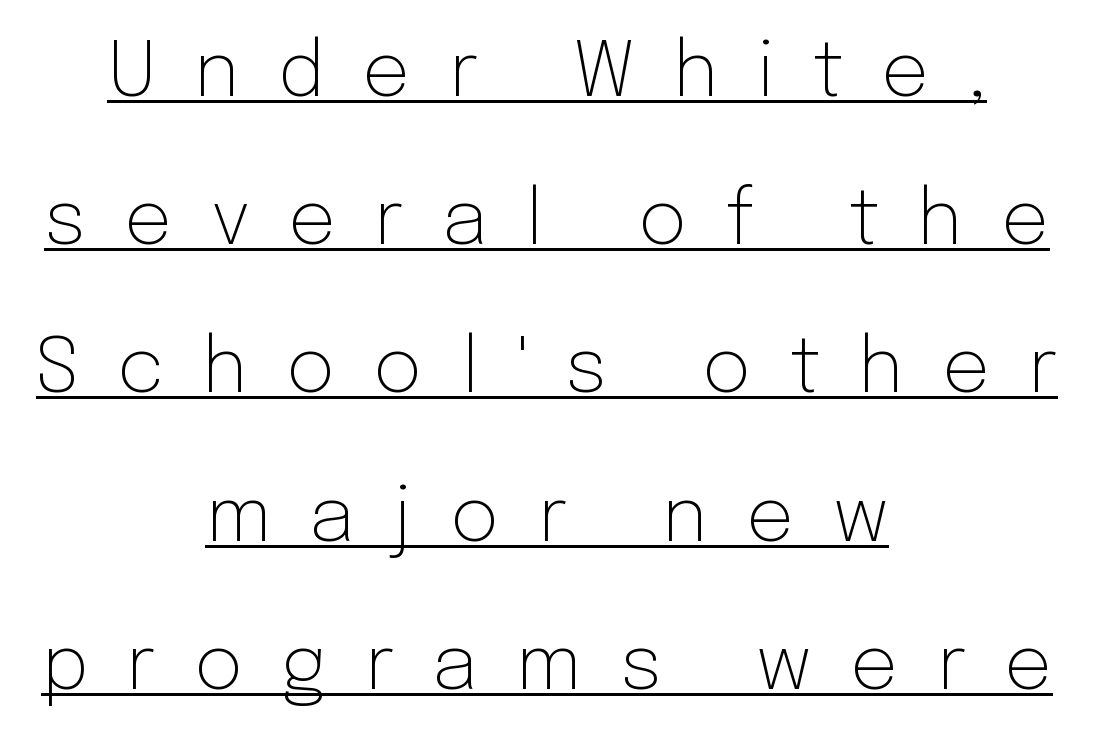
The rendering uses the underline text-decoration. Ordinary non-slanted type is in use. Which margin do the lines hug? Neither — every line sits in the middle. Weight: not bold — regular or lighter.
